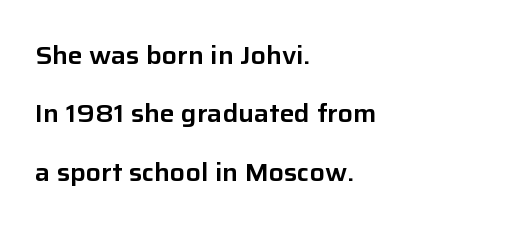
The image shows 25 px text type, upright; set left-aligned, loose line spacing (2.34x), normal letter spacing, not underlined.
